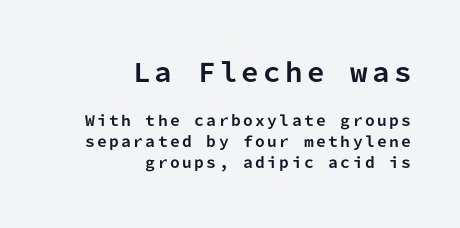
Emphasis by weight is at full strength: bold. Look at the glyph heights: the upper group is clearly the bigger setting. How would I describe the line gaps? Plain and ordinary. This sample uses an upright cut, with every glyph sitting square on the baseline.
